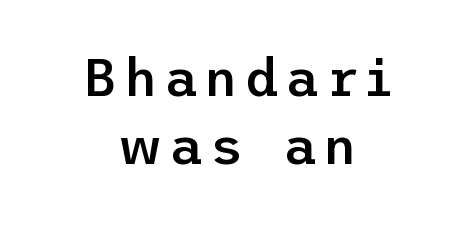
Notice how the stems are strictly vertical — no italics here. No feet cap the strokes, marking this as sans-serif type. Bare-footed words on every line. The sample has been set in demibold, a notch under bold. Which margin do the lines hug? Neither — every line sits in the middle. The block of text has a typical density, with ordinary space between rows.
